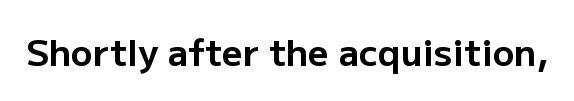
{"serif": "no", "italic": "no", "bold": "yes", "weight": "bold", "width": "normal", "stroke_contrast": "low", "x_height": "medium", "monospaced": "no", "underline": "no", "letter_spacing": "normal", "letter_spacing_em": 0.0, "glyph_px": 36}
